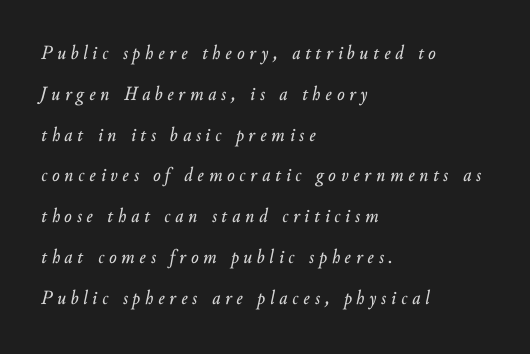
The image shows 20 px text type, italic (leaning right); set left-aligned, loose line spacing (2.04x), unusually wide letter spacing (+0.24 em), not underlined.
